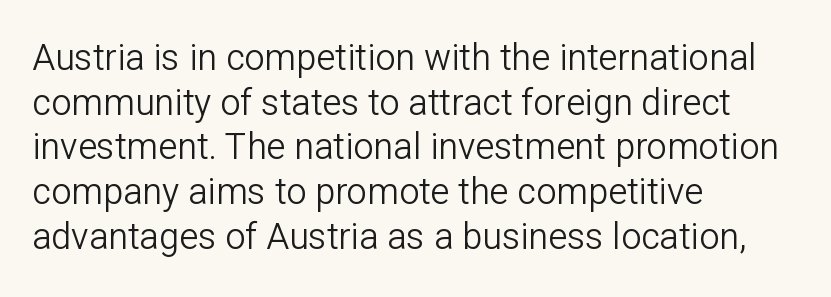
{"serif": "no", "italic": "no", "bold": "no", "weight": "light", "width": "normal", "stroke_contrast": "low", "x_height": "medium", "monospaced": "no", "underline": "no", "align": "left", "line_spacing_ratio": 1.24, "letter_spacing": "normal", "letter_spacing_em": 0.0, "glyph_px": 36}
